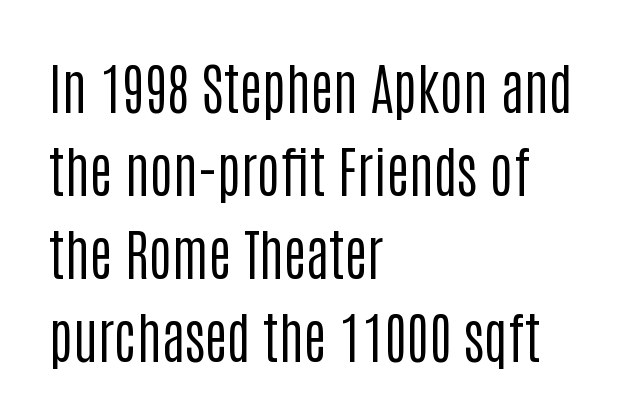
{"serif": "no", "italic": "no", "bold": "no", "weight": "regular", "width": "condensed", "stroke_contrast": "low", "x_height": "large", "monospaced": "no", "underline": "no", "align": "left", "line_spacing": "normal", "line_spacing_ratio": 1.51, "letter_spacing": "normal", "letter_spacing_em": 0.0, "glyph_px": 55}
